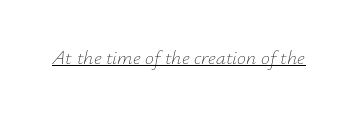
Is the type slanted? Yes — the strokes lean at a clear angle. Students, observe the line beneath the letters — that is underlining. Standard letterfit; no display-style spreading of the glyphs. Stems and bowls with no extra thickness — not bold.
